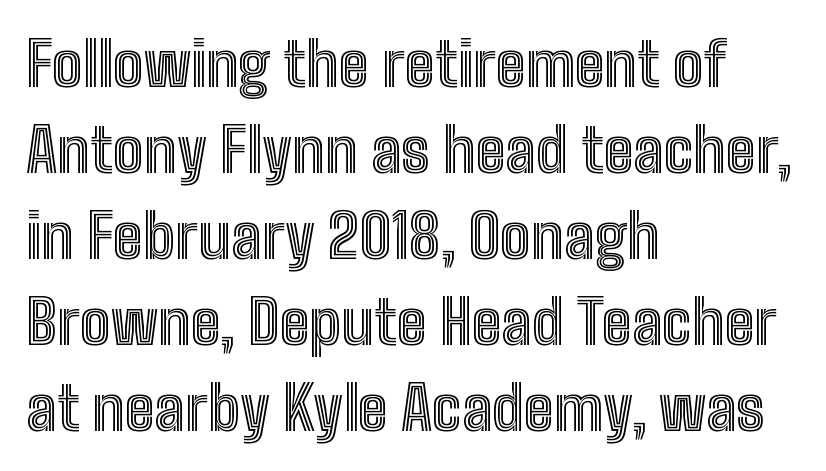
The image shows 61 px condensed type, upright; set left-aligned, normal line spacing (1.41x), normal letter spacing, not underlined; a medium x-height.
